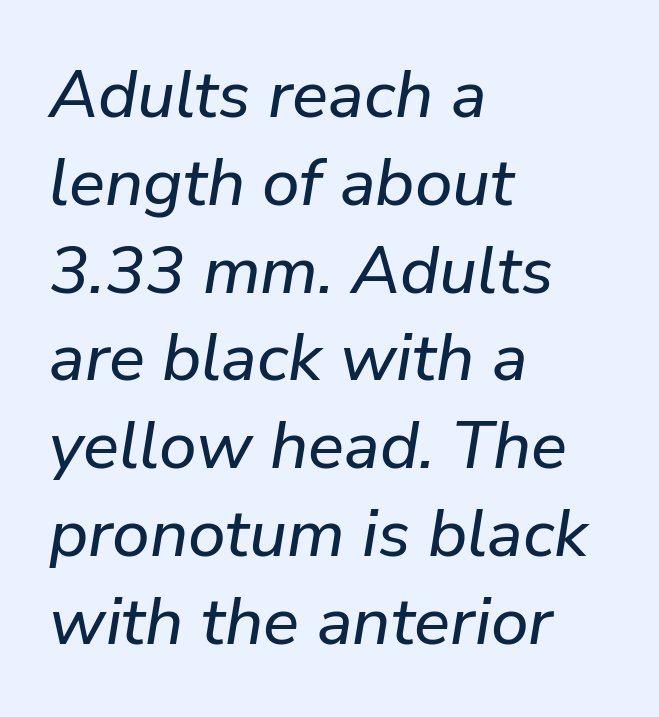
{"italic": "yes", "lean": "right", "slant_degrees": 9, "width": "normal", "stroke_contrast": "low", "x_height": "medium", "monospaced": "no", "underline": "no", "align": "left", "line_spacing": "normal", "line_spacing_ratio": 1.31, "letter_spacing": "normal", "letter_spacing_em": 0.0, "glyph_px": 67}
